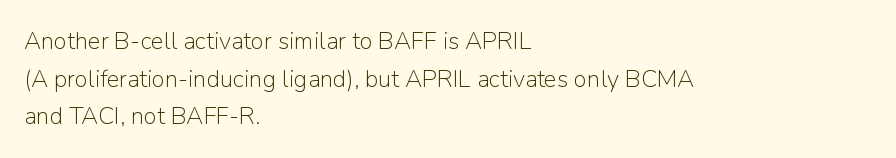
The image shows 24 px text type, upright; set left-aligned, normal line spacing (1.57x), normal letter spacing, not underlined.
